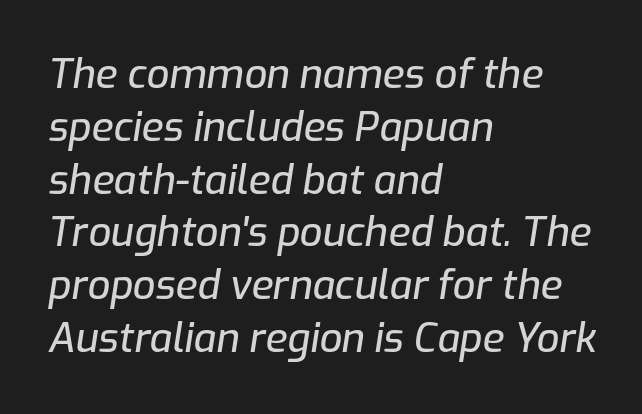
{"italic": "yes", "lean": "right", "slant_degrees": 9, "width": "normal", "stroke_contrast": "low", "x_height": "medium", "monospaced": "no", "underline": "no", "align": "left", "line_spacing": "normal", "line_spacing_ratio": 1.32, "letter_spacing": "normal", "letter_spacing_em": 0.0, "glyph_px": 40}
